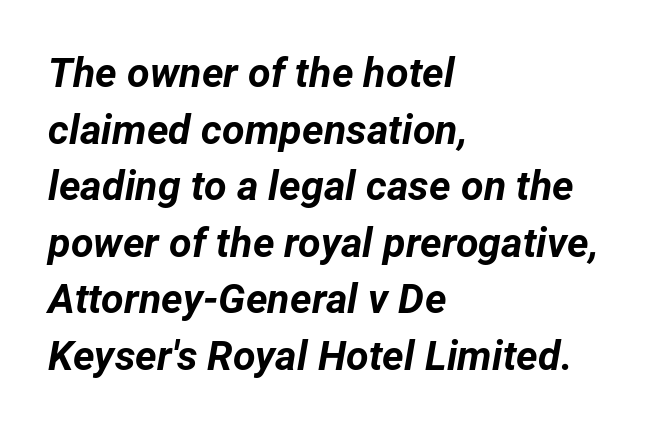
Q: Is the text bold? A: Yes.
Q: Is the text italic (slanted)? A: Yes, it leans right by about 12 degrees.
Q: Is the text underlined? A: No.
Q: How is the paragraph aligned? A: Left-aligned.
Q: Is the spacing between letters normal or unusually wide? A: Normal.
Q: Is the spacing between lines tight, normal or loose? A: Normal.
Q: Width (condensed, normal, or wide)? A: Normal.
Q: Stroke contrast? A: Low.
Q: x-height? A: Medium.
Q: Monospaced? A: No.
